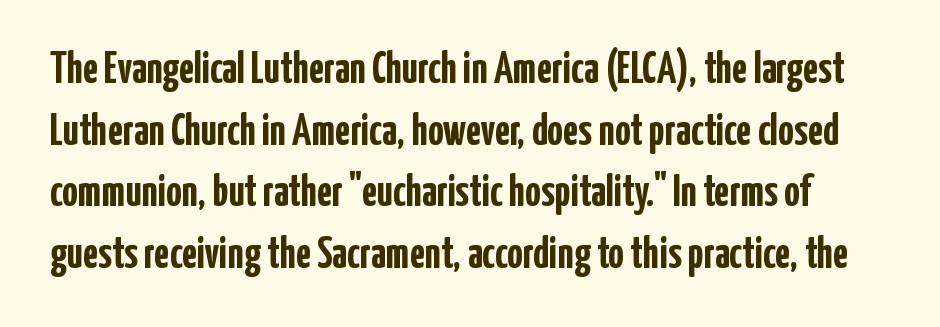
The image shows 44 px semibold, condensed sans-serif type, upright; set normal line spacing (1.4x), normal letter spacing, not underlined; low stroke contrast and a medium x-height.
